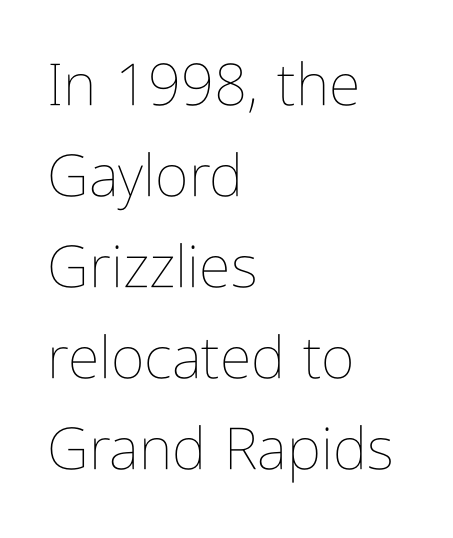
Q: Is the text bold? A: No.
Q: Is the text italic (slanted)? A: No, it is upright.
Q: Is the text underlined? A: No.
Q: How is the paragraph aligned? A: Left-aligned.
Q: Is the spacing between letters normal or unusually wide? A: Normal.
Q: Is the spacing between lines tight, normal or loose? A: Normal.
Q: Width (condensed, normal, or wide)? A: Condensed.
Q: Stroke contrast? A: Low.
Q: x-height? A: Medium.
Q: Monospaced? A: No.
